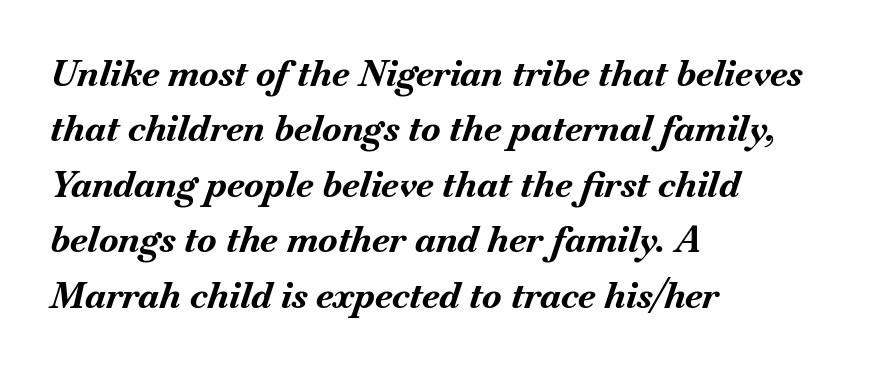
What weight is shown? A full bold with thick strokes. These lines keep a tight, regular rhythm from letter to letter. The axis of the letterforms is tilted away from vertical. Where is the straight margin? On the left. The rendering uses natural spacing where letterforms have individual widths.
